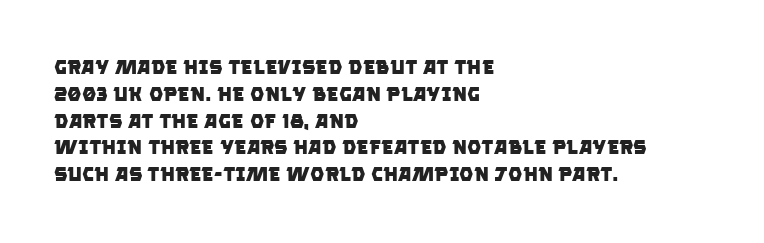
{"bold": "yes", "underline": "no", "align": "left", "line_spacing": "normal", "line_spacing_ratio": 1.34, "letter_spacing": "normal", "letter_spacing_em": 0.0, "glyph_px": 20}
